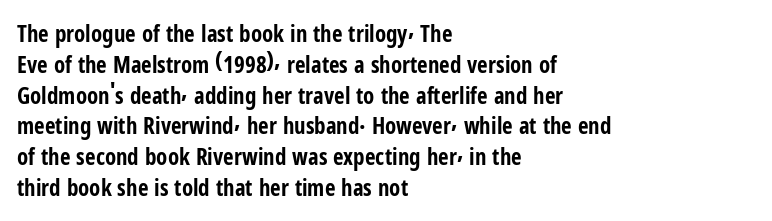
{"italic": "no", "bold": "yes", "underline": "no", "align": "left", "line_spacing": "normal", "line_spacing_ratio": 1.34, "letter_spacing": "normal", "letter_spacing_em": 0.0, "glyph_px": 23}
